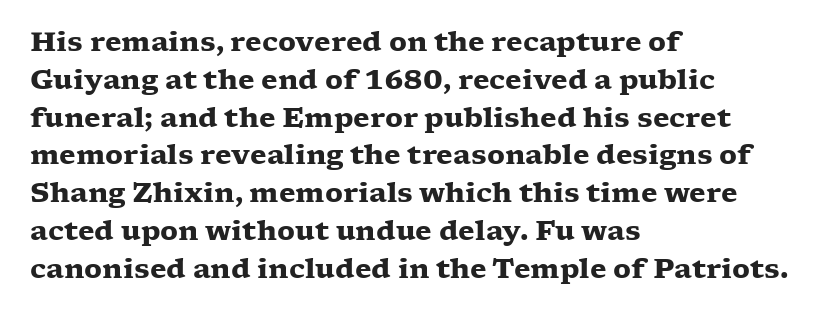
Line spacing here is normal. The baseline area is clear. This sample uses an upright cut, with every glyph sitting square on the baseline. These lines keep a tight, regular rhythm from letter to letter. Line beginnings align vertically; line endings do not.
